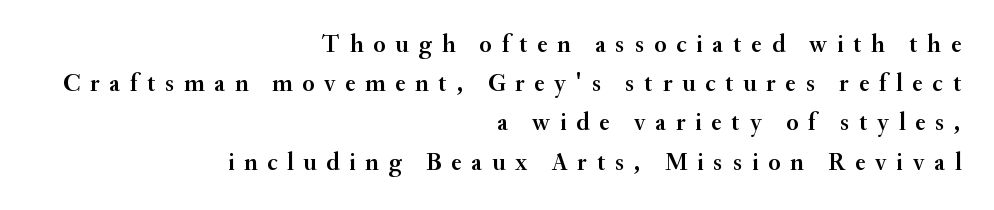
Q: Is the text italic (slanted)? A: No, it is upright.
Q: Is the text underlined? A: No.
Q: How is the paragraph aligned? A: Right-aligned.
Q: Is the spacing between letters normal or unusually wide? A: Unusually wide.
Q: Is the spacing between lines tight, normal or loose? A: Normal.
